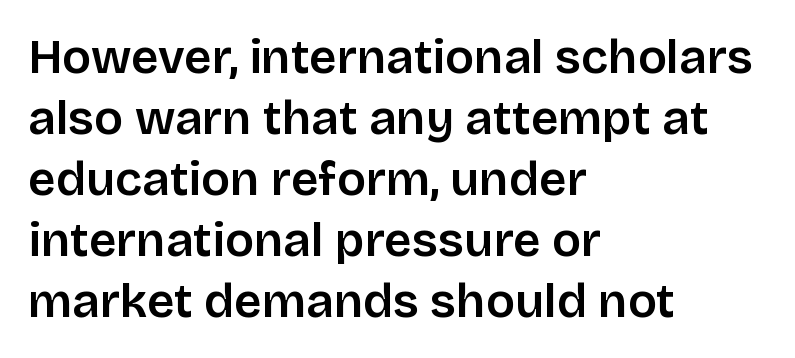
Q: Is the text italic (slanted)? A: No, it is upright.
Q: Is the typeface a serif or a sans-serif typeface? A: Sans-serif.
Q: Is the text underlined? A: No.
Q: How is the paragraph aligned? A: Left-aligned.
Q: Is the spacing between letters normal or unusually wide? A: Normal.
Q: Is the spacing between lines tight, normal or loose? A: Normal.
Q: Width (condensed, normal, or wide)? A: Normal.
Q: Stroke contrast? A: Low.
Q: x-height? A: Large.
Q: Monospaced? A: No.
